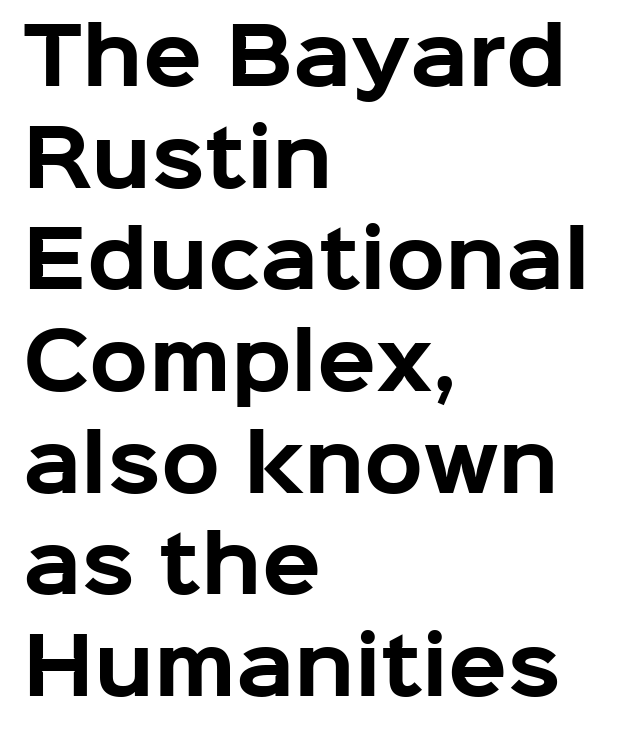
Q: Is the text bold? A: Yes.
Q: Is the text italic (slanted)? A: No, it is upright.
Q: Is the typeface a serif or a sans-serif typeface? A: Sans-serif.
Q: Is the text underlined? A: No.
Q: How is the paragraph aligned? A: Left-aligned.
Q: Is the spacing between letters normal or unusually wide? A: Normal.
Q: Is the spacing between lines tight, normal or loose? A: Normal.
Q: Width (condensed, normal, or wide)? A: Normal.
Q: Stroke contrast? A: Low.
Q: x-height? A: Medium.
Q: Monospaced? A: No.
